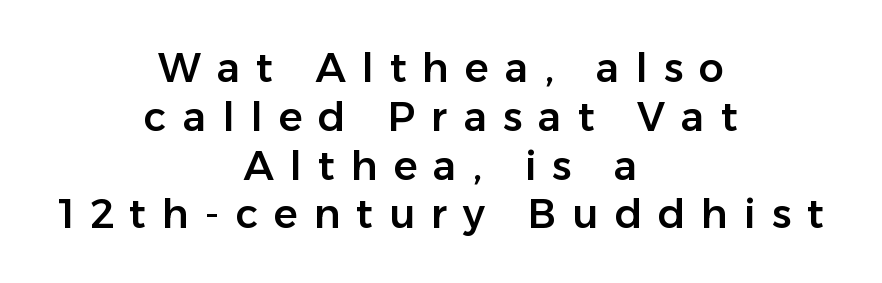
Between one letter and the next there's a generous, obvious gap. Nothing sits at the stroke ends, so this counts as sans-serif. A bare baseline throughout the passage. Each line is balanced around a shared central axis. You could not count columns in this text — the font is proportionally spaced. The typography opts for an upright posture over an oblique one.
